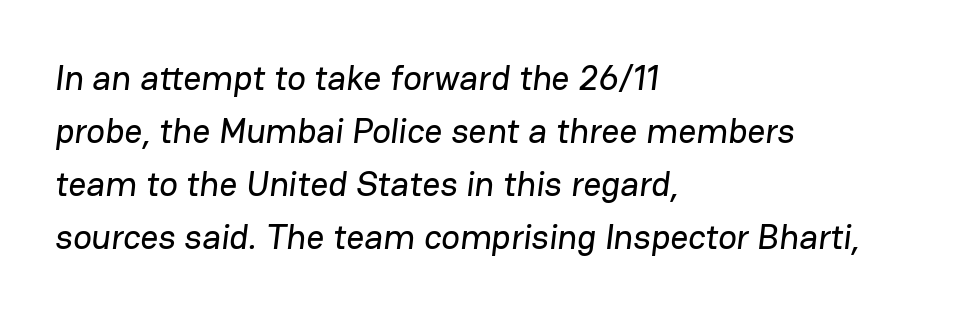
Line starts are locked; line ends wander. Characters follow at the spacing the type designer built in. Leading matches the norm, producing a regular column. Unmarked baselines from the first word to the last. The passage shown is typed in a proportional face where columns would drift. Stroke terminals: plain, sans-serif.
